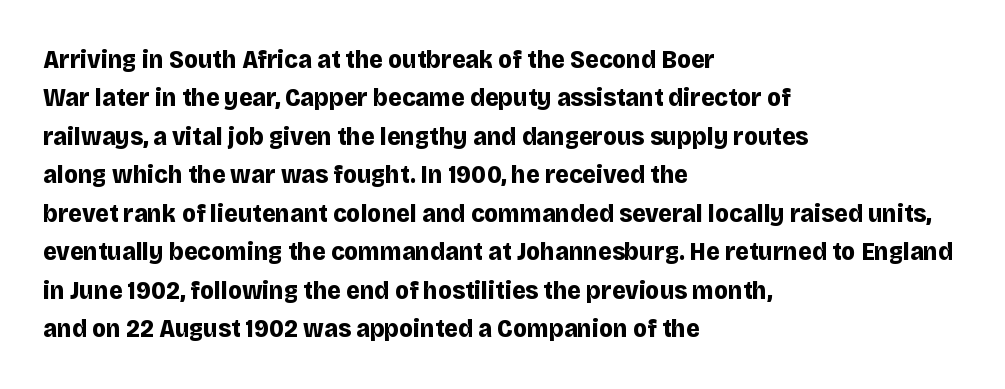
The image shows 26 px bold type, upright; set left-aligned, normal line spacing (1.48x), normal letter spacing, not underlined.
